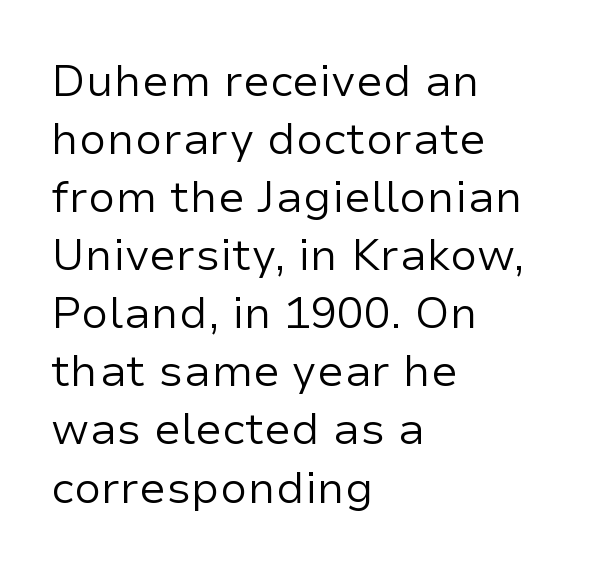
Italic: no, the glyphs are upright roman. Vertical stems look standard width or narrower in stroke. Regular leading. This rendering uses left alignment, leaving the right contour irregular. In terms of letterform style, serifs are entirely absent. Plain, unruled lines of type.
